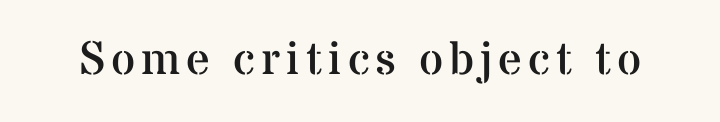
A typesetter would call this proportional, since set widths differ per character. Vertical stems look standard width or narrower in stroke. This sample uses a serif face. The passage shown is not underscored anywhere. Vertical strokes here are truly vertical.
